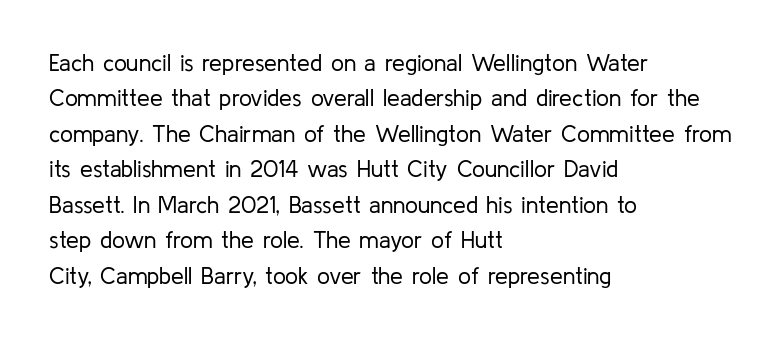
Q: Is the text bold? A: No.
Q: Is the text italic (slanted)? A: No, it is upright.
Q: Is the text underlined? A: No.
Q: How is the paragraph aligned? A: Left-aligned.
Q: Is the spacing between letters normal or unusually wide? A: Normal.
Q: Is the spacing between lines tight, normal or loose? A: Normal.
